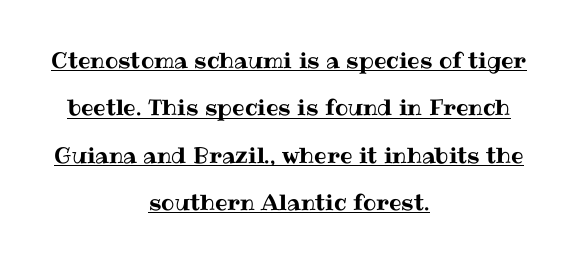
The image shows 22 px text type, upright; set centered, loose line spacing (2.15x), normal letter spacing, underlined.
